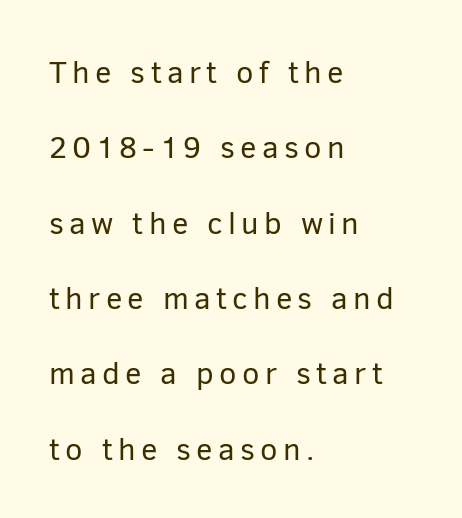
{"serif": "no", "italic": "no", "bold": "no", "weight": "regular", "width": "normal", "stroke_contrast": "low", "x_height": "medium", "monospaced": "no", "underline": "no", "align": "left", "line_spacing": "loose", "line_spacing_ratio": 2.43, "glyph_px": 31}
